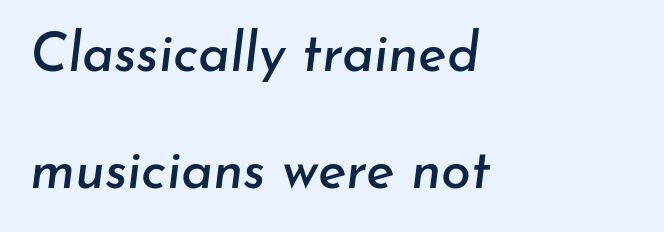
Q: Is the text italic (slanted)? A: Yes, it leans right by about 7 degrees.
Q: Is the text underlined? A: No.
Q: How is the paragraph aligned? A: Left-aligned.
Q: Is the spacing between letters normal or unusually wide? A: Normal.
Q: Is the spacing between lines tight, normal or loose? A: Loose.
Q: Width (condensed, normal, or wide)? A: Normal.
Q: Stroke contrast? A: Low.
Q: x-height? A: Small.
Q: Monospaced? A: No.
